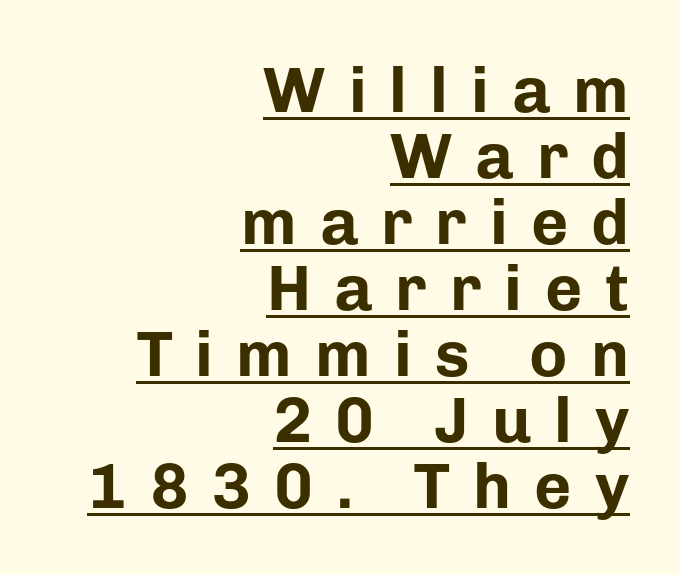
Q: Is the text bold? A: Yes.
Q: Is the text italic (slanted)? A: No, it is upright.
Q: Is the typeface a serif or a sans-serif typeface? A: Sans-serif.
Q: Is the text underlined? A: Yes.
Q: How is the paragraph aligned? A: Right-aligned.
Q: Is the spacing between letters normal or unusually wide? A: Unusually wide.
Q: Is the spacing between lines tight, normal or loose? A: Tight.
Q: Width (condensed, normal, or wide)? A: Normal.
Q: Stroke contrast? A: Low.
Q: x-height? A: Medium.
Q: Monospaced? A: No.
